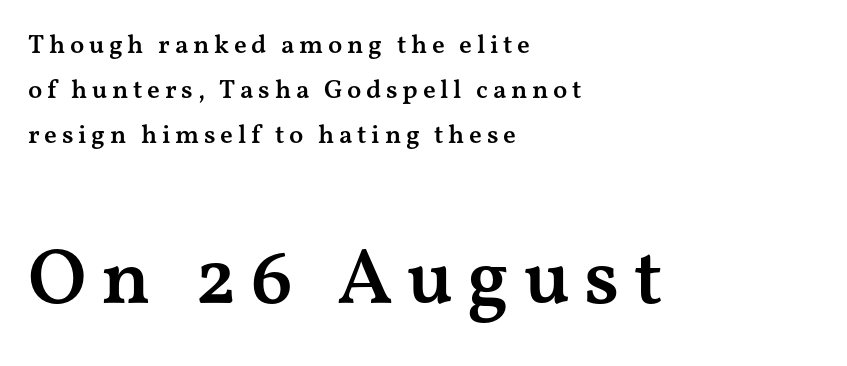
{"serif": "yes", "italic": "no", "bold": "semi", "weight": "semibold", "width": "wide", "stroke_contrast": "medium", "x_height": "medium", "monospaced": "no", "underline": "no", "align": "left", "line_spacing_ratio": 1.74, "larger_block": "second", "size_ratio": 3.04, "glyph_px": 79}
